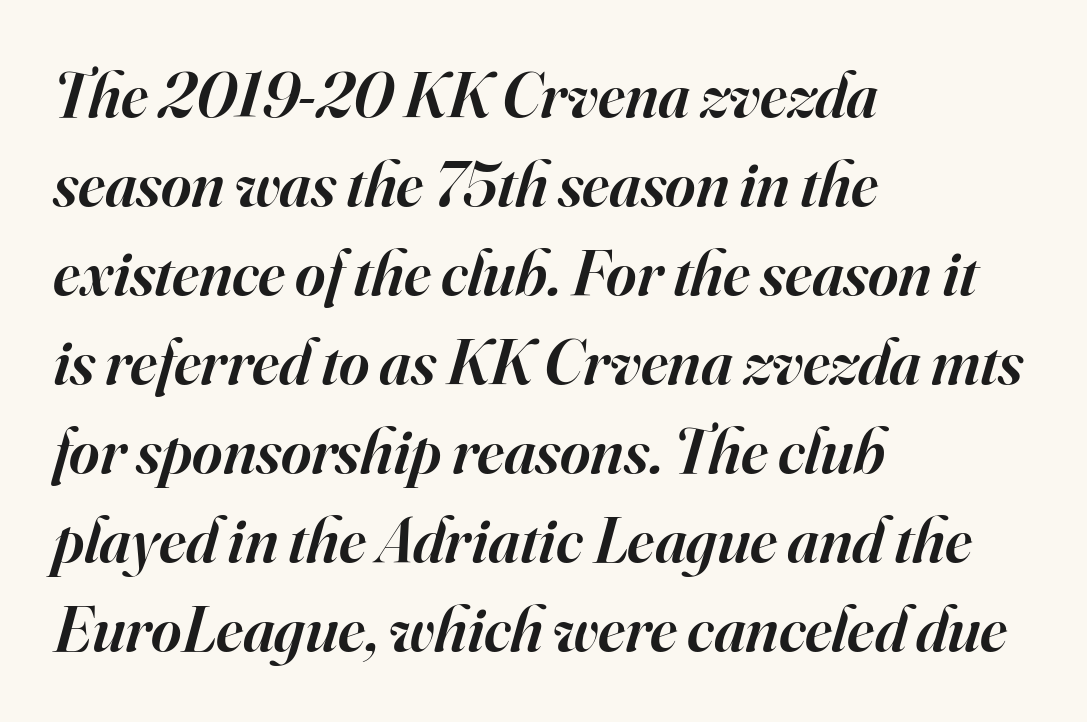
The image shows 65 px semibold serif type, italic (leaning right); set left-aligned, normal line spacing (1.37x), normal letter spacing, not underlined; high stroke contrast and a small x-height.
